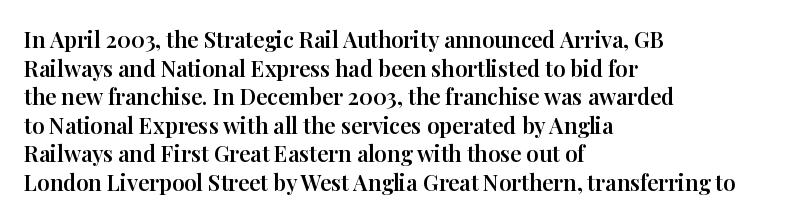
A normal amount of white space separates one row of letters from the next. Unmarked baselines from the first word to the last. These lines were composed using upright roman letters. Compared with typical body copy, the letter spacing here is the same. Line beginnings align vertically; line endings do not.
